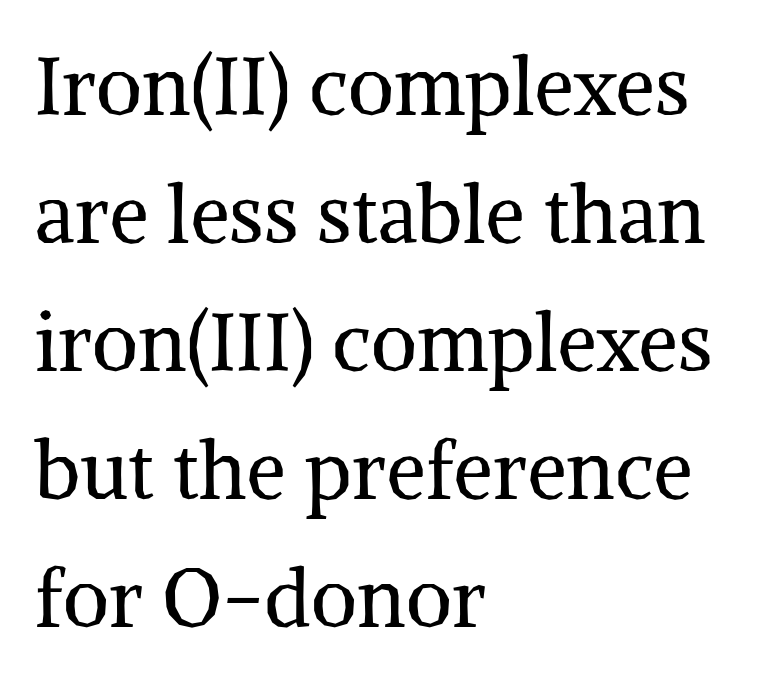
{"serif": "yes", "italic": "no", "bold": "no", "weight": "regular", "width": "normal", "stroke_contrast": "medium", "x_height": "medium", "monospaced": "no", "underline": "no", "align": "left", "line_spacing": "normal", "line_spacing_ratio": 1.6, "letter_spacing": "normal", "letter_spacing_em": 0.0, "glyph_px": 80}
